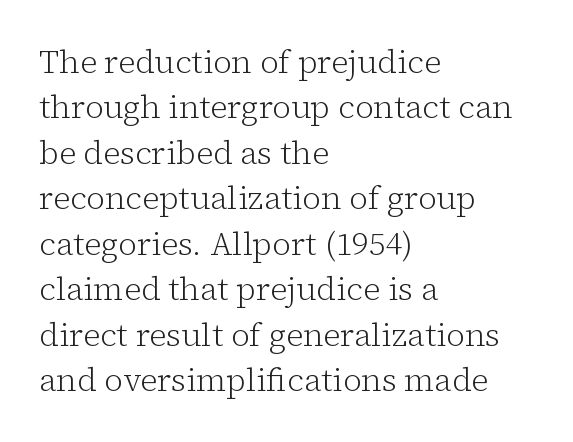
{"serif": "yes", "italic": "no", "bold": "no", "weight": "light", "width": "normal", "stroke_contrast": "low", "x_height": "medium", "monospaced": "no", "underline": "no", "align": "left", "line_spacing": "normal", "line_spacing_ratio": 1.42, "letter_spacing": "normal", "letter_spacing_em": 0.0, "glyph_px": 32}
